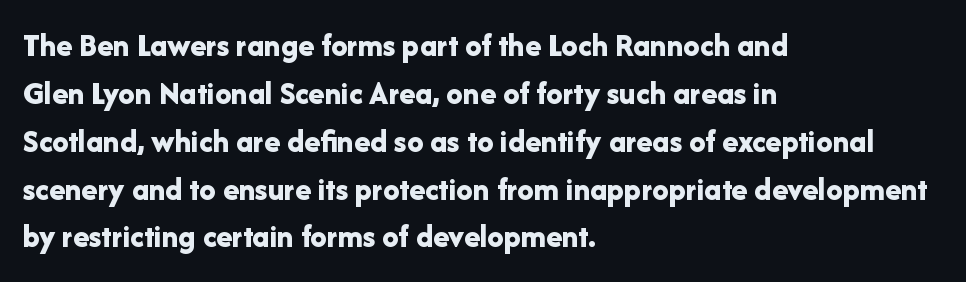
{"serif": "no", "italic": "no", "bold": "yes", "weight": "bold", "width": "normal", "stroke_contrast": "low", "x_height": "medium", "monospaced": "no", "underline": "no", "align": "left", "line_spacing": "normal", "line_spacing_ratio": 1.45, "letter_spacing": "normal", "letter_spacing_em": 0.0, "glyph_px": 33}
